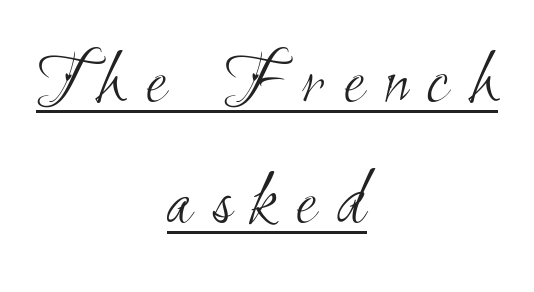
{"serif": "no", "bold": "no", "weight": "light", "width": "condensed", "stroke_contrast": "medium", "x_height": "small", "monospaced": "no", "underline": "yes", "align": "center", "line_spacing": "normal", "line_spacing_ratio": 1.57, "letter_spacing": "wide", "letter_spacing_em": 0.26, "glyph_px": 77}
